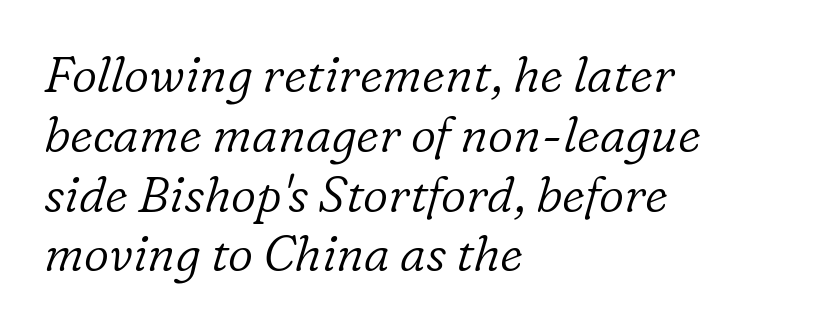
{"serif": "yes", "italic": "yes", "lean": "right", "slant_degrees": 16, "bold": "no", "weight": "light", "width": "normal", "stroke_contrast": "low", "x_height": "medium", "monospaced": "no", "underline": "no", "align": "left", "line_spacing_ratio": 1.22, "letter_spacing": "normal", "letter_spacing_em": 0.0, "glyph_px": 49}
